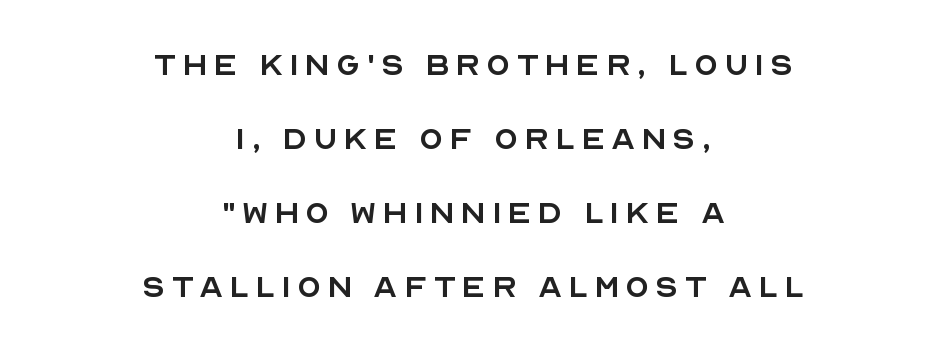
Q: Is the text bold? A: No.
Q: Is the text italic (slanted)? A: No, it is upright.
Q: Is the typeface a serif or a sans-serif typeface? A: Sans-serif.
Q: Is the text underlined? A: No.
Q: How is the paragraph aligned? A: Centered.
Q: Is the spacing between lines tight, normal or loose? A: Loose.
Q: Width (condensed, normal, or wide)? A: Normal.
Q: x-height? A: Large.
Q: Monospaced? A: No.
